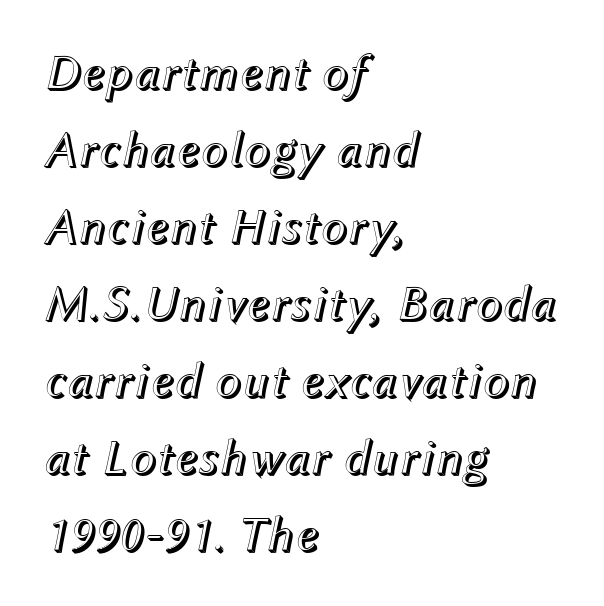
Q: Is the text italic (slanted)? A: Yes, it leans right by about 12 degrees.
Q: Is the text underlined? A: No.
Q: How is the paragraph aligned? A: Left-aligned.
Q: Is the spacing between letters normal or unusually wide? A: Normal.
Q: Is the spacing between lines tight, normal or loose? A: Normal.
Q: Width (condensed, normal, or wide)? A: Normal.
Q: x-height? A: Medium.
Q: Monospaced? A: No.
